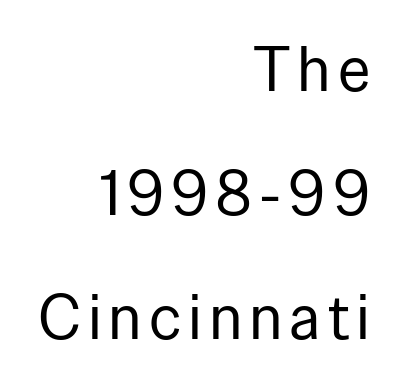
Reading down the column, the eye jumps a long way to each next line. Only glyphs here, with clear space below each row. Alignment: flush right. The specimen reads as upright at a glance.
